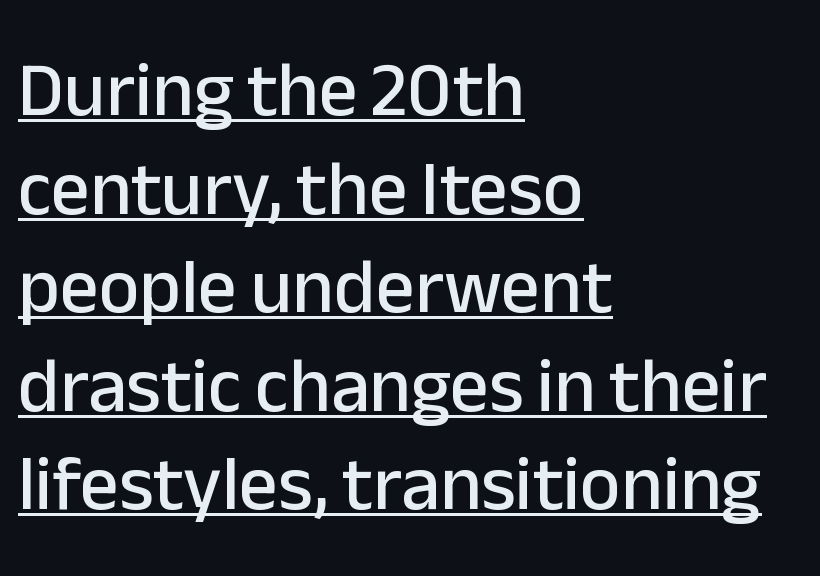
{"serif": "no", "italic": "no", "width": "normal", "stroke_contrast": "low", "x_height": "medium", "monospaced": "no", "underline": "yes", "align": "left", "line_spacing": "normal", "line_spacing_ratio": 1.28, "letter_spacing": "normal", "letter_spacing_em": 0.0, "glyph_px": 77}
